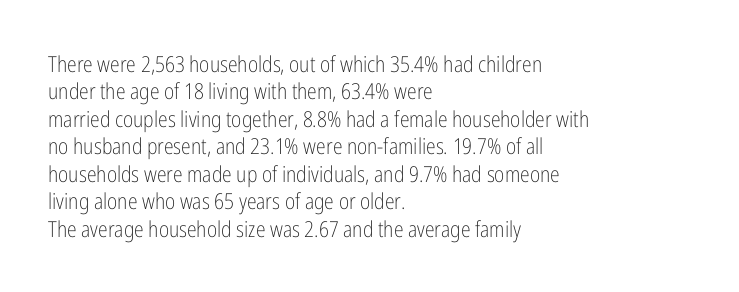
Counters stay open thanks to moderate or lighter strokes. All the whitespace from short lines collects on the right. Normally led — the rows are evenly, conventionally spaced. The glyphs are unaccompanied by any horizontal stroke below them.
